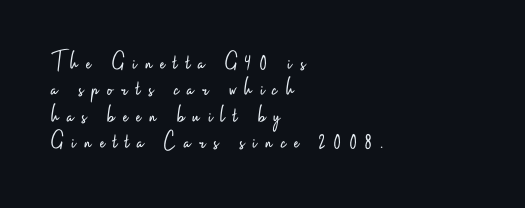
{"bold": "no", "underline": "no", "align": "left", "line_spacing": "tight", "line_spacing_ratio": 1.01, "letter_spacing": "wide", "letter_spacing_em": 0.32, "glyph_px": 26}
